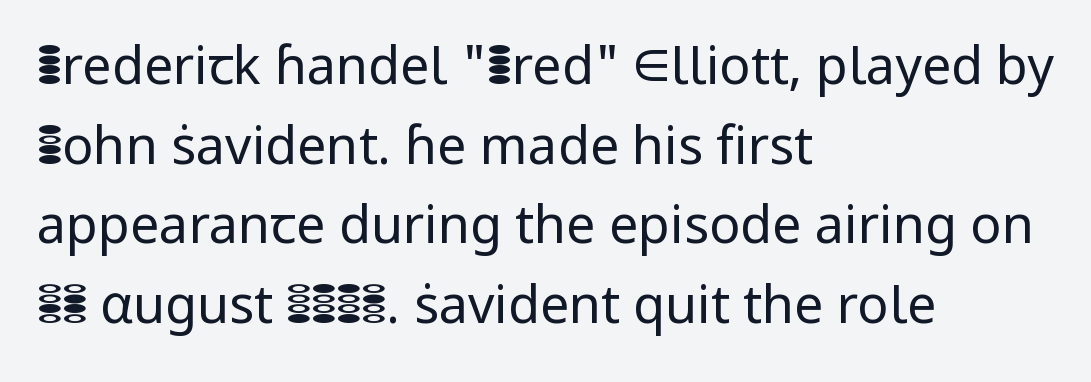
Q: Is the text bold? A: No.
Q: Is the text italic (slanted)? A: No, it is upright.
Q: Is the typeface a serif or a sans-serif typeface? A: Sans-serif.
Q: Is the text underlined? A: No.
Q: How is the paragraph aligned? A: Left-aligned.
Q: Is the spacing between letters normal or unusually wide? A: Normal.
Q: Is the spacing between lines tight, normal or loose? A: Normal.
Q: Width (condensed, normal, or wide)? A: Normal.
Q: Stroke contrast? A: Low.
Q: x-height? A: Medium.
Q: Monospaced? A: No.
